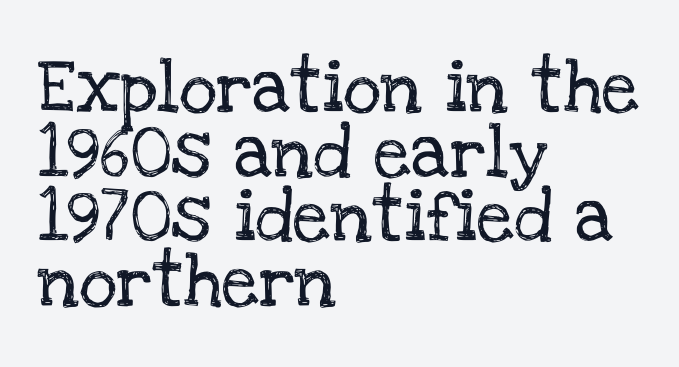
Q: Is the text italic (slanted)? A: No, it is upright.
Q: Is the typeface a serif or a sans-serif typeface? A: Serif.
Q: Is the text underlined? A: No.
Q: How is the paragraph aligned? A: Left-aligned.
Q: Is the spacing between letters normal or unusually wide? A: Normal.
Q: Width (condensed, normal, or wide)? A: Normal.
Q: Stroke contrast? A: Low.
Q: x-height? A: Large.
Q: Monospaced? A: No.
